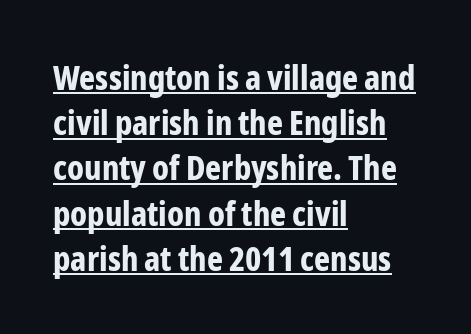
The image shows 34 px bold, condensed sans-serif type, upright; set left-aligned, normal line spacing (1.33x), normal letter spacing, underlined; low stroke contrast and a medium x-height.
